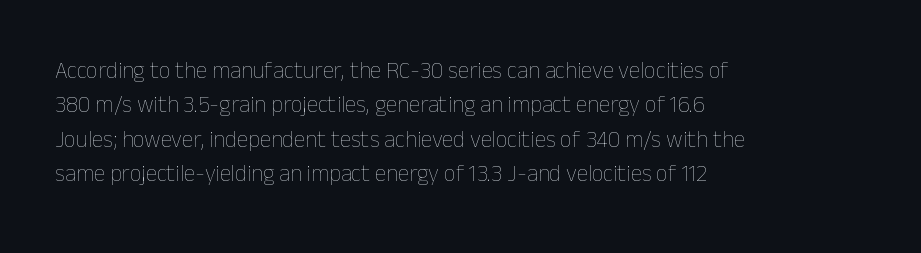
The image shows 23 px text type, upright; set left-aligned, normal line spacing (1.49x), normal letter spacing, not underlined.
